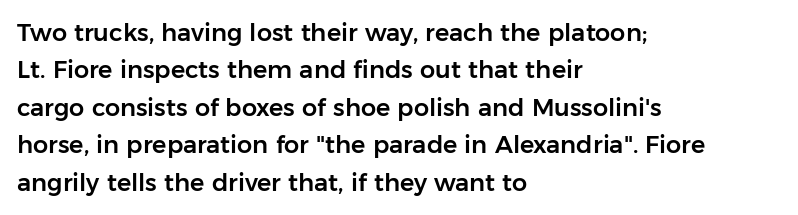
Q: Is the text italic (slanted)? A: No, it is upright.
Q: Is the text underlined? A: No.
Q: How is the paragraph aligned? A: Left-aligned.
Q: Is the spacing between letters normal or unusually wide? A: Normal.
Q: Is the spacing between lines tight, normal or loose? A: Normal.
